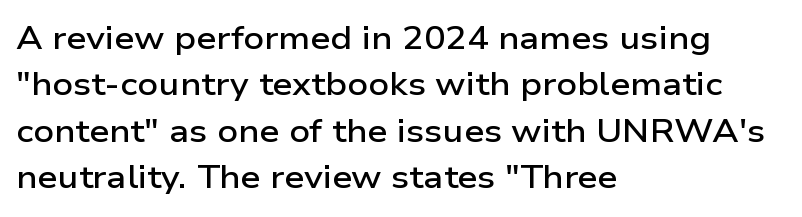
Proportional: the letters do not fall into vertical columns. The typography opts for an upright posture over an oblique one. Does the leading feel generous? No, just average. The paragraph shown leans on its left margin. Students, note that the glyphs here touch the page at normal intervals.
